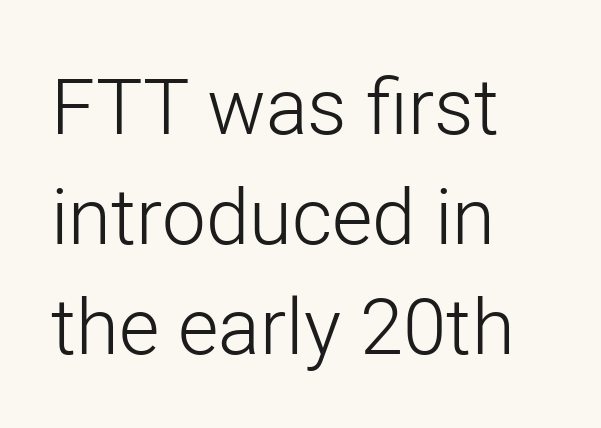
{"serif": "no", "italic": "no", "bold": "no", "weight": "light", "width": "normal", "stroke_contrast": "low", "x_height": "medium", "monospaced": "no", "underline": "no", "align": "left", "line_spacing": "normal", "line_spacing_ratio": 1.41, "letter_spacing": "normal", "letter_spacing_em": 0.0, "glyph_px": 78}
